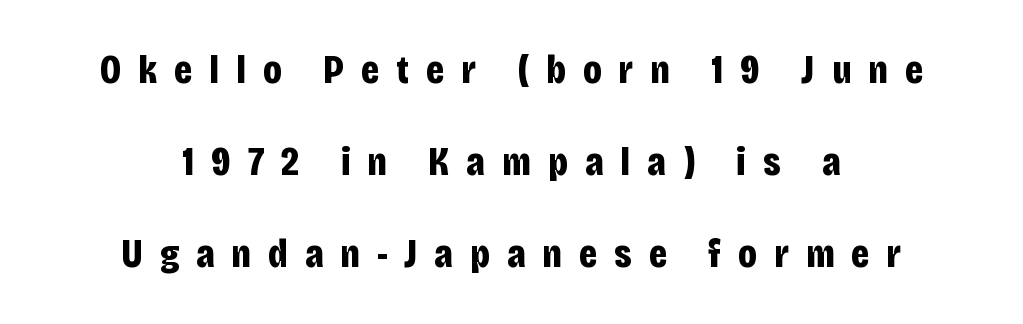
Notice the wide empty band between every row — that's loose leading. Quick note: underline off. Stroke terminals: plain, sans-serif. Notice how the passage keeps no hard edge, just a central spine. Words appear elongated and porous because spacing is wide. Looks like regular typesetting: each glyph gets only the width it needs.
